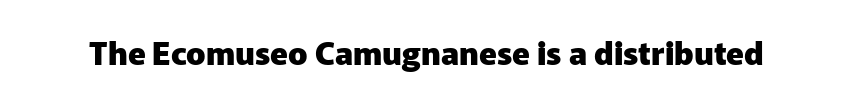
The image shows 32 px heavy sans-serif type, upright; set normal letter spacing, not underlined; low stroke contrast and a medium x-height.
